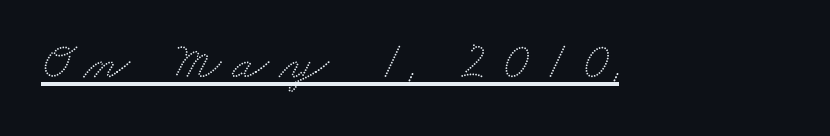
Q: Is the typeface a serif or a sans-serif typeface? A: Serif.
Q: Is the text underlined? A: Yes.
Q: Is the spacing between letters normal or unusually wide? A: Unusually wide.
Q: Width (condensed, normal, or wide)? A: Wide.
Q: Stroke contrast? A: Medium.
Q: x-height? A: Small.
Q: Monospaced? A: No.
